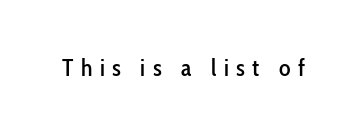
{"italic": "no", "underline": "no", "letter_spacing": "wide", "letter_spacing_em": 0.31, "glyph_px": 24}
